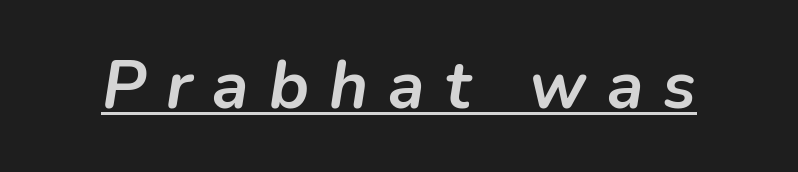
Q: Is the text bold? A: Yes.
Q: Is the text italic (slanted)? A: Yes, it leans right by about 9 degrees.
Q: Is the text underlined? A: Yes.
Q: Is the spacing between letters normal or unusually wide? A: Unusually wide.
Q: Width (condensed, normal, or wide)? A: Normal.
Q: Stroke contrast? A: Low.
Q: x-height? A: Medium.
Q: Monospaced? A: No.
